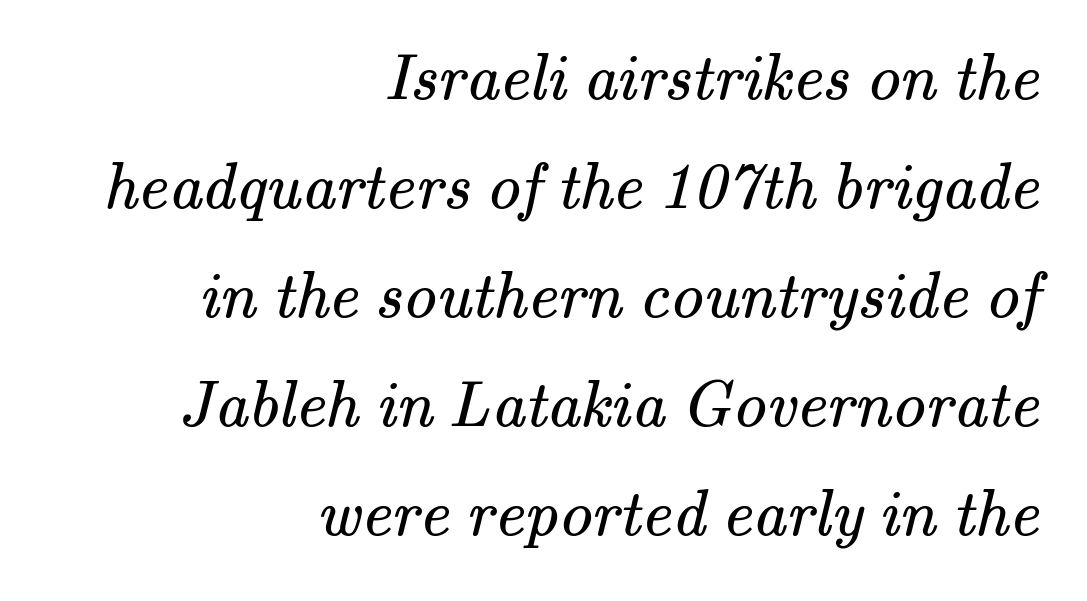
The image shows 66 px regular-weight serif type; set right-aligned, normal line spacing (1.65x), normal letter spacing, not underlined; medium stroke contrast and a small x-height.
